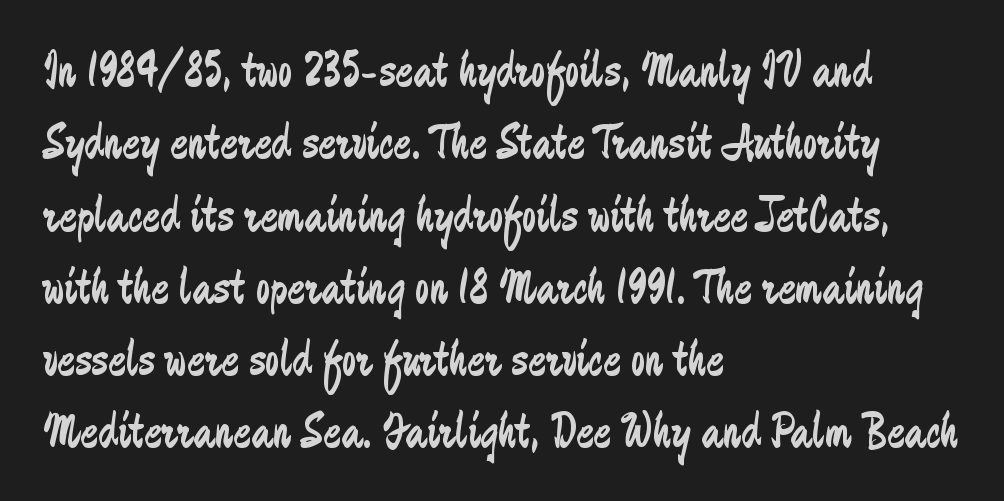
{"serif": "no", "bold": "no", "weight": "regular", "width": "condensed", "stroke_contrast": "low", "x_height": "medium", "monospaced": "no", "underline": "no", "align": "left", "line_spacing": "normal", "line_spacing_ratio": 1.39, "letter_spacing": "normal", "letter_spacing_em": 0.0, "glyph_px": 52}
